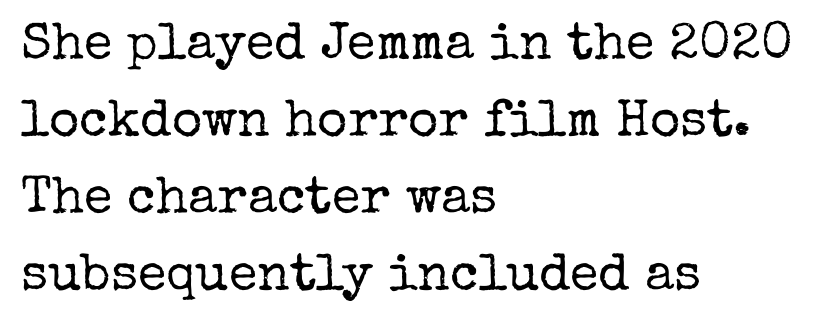
Q: Is the text bold? A: No.
Q: Is the text italic (slanted)? A: No, it is upright.
Q: Is the typeface a serif or a sans-serif typeface? A: Serif.
Q: Is the text underlined? A: No.
Q: How is the paragraph aligned? A: Left-aligned.
Q: Is the spacing between letters normal or unusually wide? A: Normal.
Q: Is the spacing between lines tight, normal or loose? A: Normal.
Q: Width (condensed, normal, or wide)? A: Normal.
Q: Stroke contrast? A: Low.
Q: x-height? A: Medium.
Q: Monospaced? A: No.
